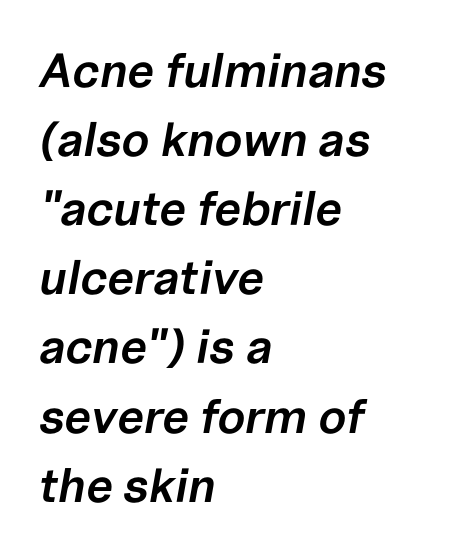
Does the leading feel generous? No, just average. Glyph-to-glyph distance matches everyday printed text. These lines are rendered in a variable-pitch font. If you drew a ruler down the left edge, every line would touch it. Italic? Definitely — the glyphs are oblique. A somewhat darkened texture: the type is semibold rather than bold.
